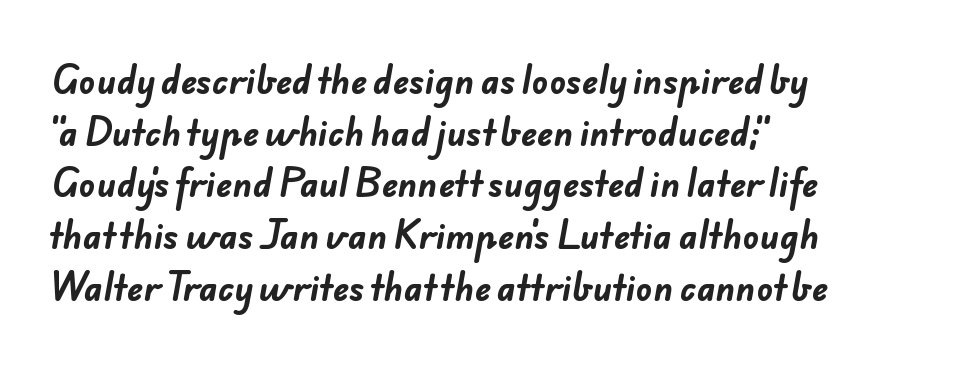
The image shows 34 px bold sans-serif type; set left-aligned, normal line spacing (1.52x), normal letter spacing, not underlined; low stroke contrast and a small x-height.
